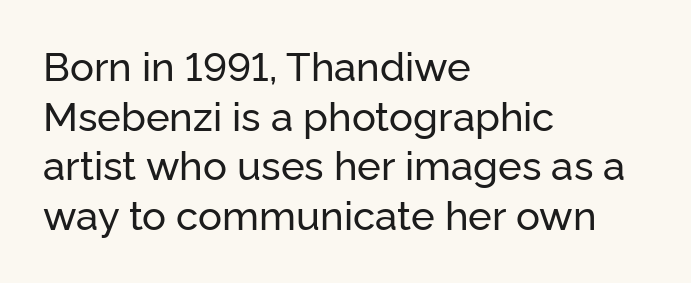
{"serif": "no", "italic": "no", "width": "normal", "stroke_contrast": "low", "x_height": "medium", "monospaced": "no", "underline": "no", "align": "left", "line_spacing_ratio": 1.24, "letter_spacing": "normal", "letter_spacing_em": 0.0, "glyph_px": 40}
